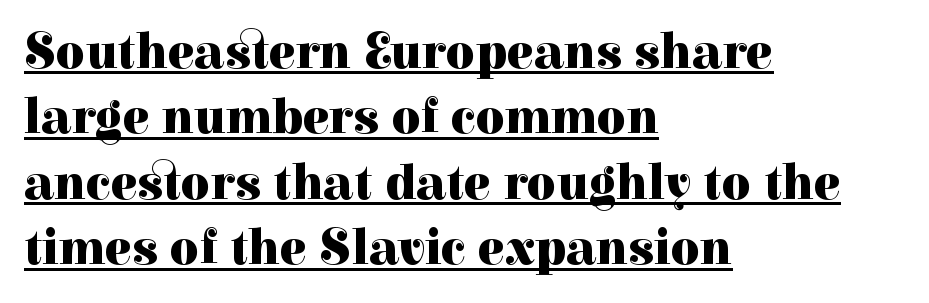
{"serif": "yes", "italic": "no", "bold": "yes", "weight": "heavy", "width": "normal", "stroke_contrast": "high", "x_height": "medium", "monospaced": "no", "underline": "yes", "align": "left", "line_spacing": "normal", "line_spacing_ratio": 1.31, "letter_spacing": "normal", "letter_spacing_em": 0.0, "glyph_px": 50}
